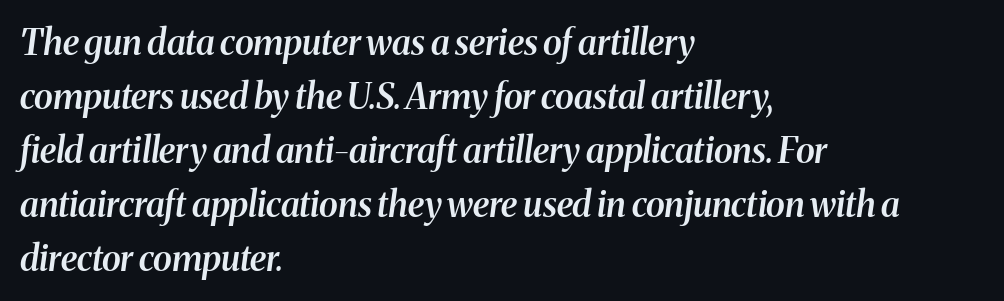
These lines are composed in type with serifs. Clear beneath every line of the passage. This rendering uses left alignment, leaving the right contour irregular. Weight: semibold (demi).
